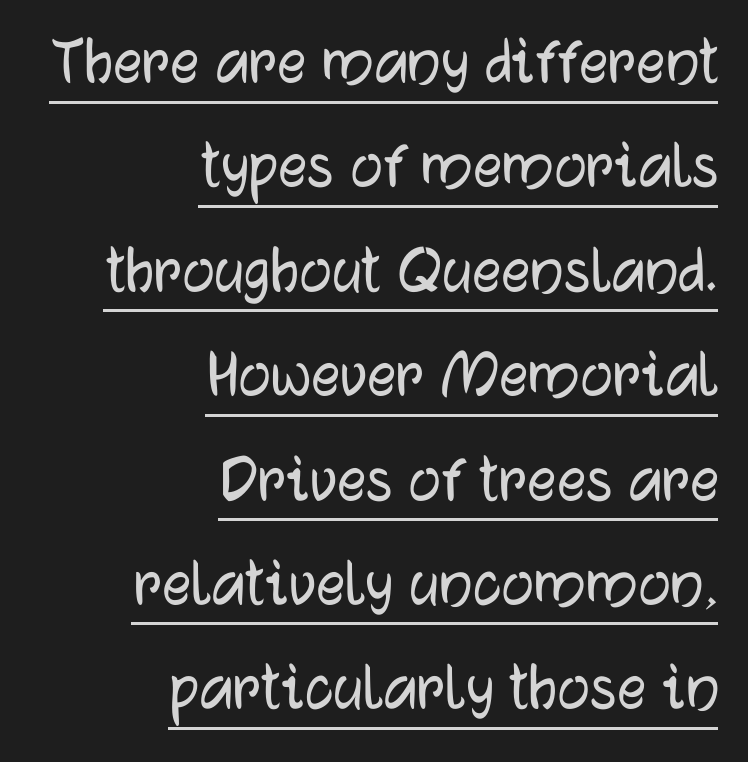
{"serif": "no", "italic": "no", "width": "normal", "stroke_contrast": "low", "x_height": "medium", "monospaced": "no", "underline": "yes", "align": "right", "line_spacing": "normal", "line_spacing_ratio": 1.45, "letter_spacing": "normal", "letter_spacing_em": 0.0, "glyph_px": 72}
